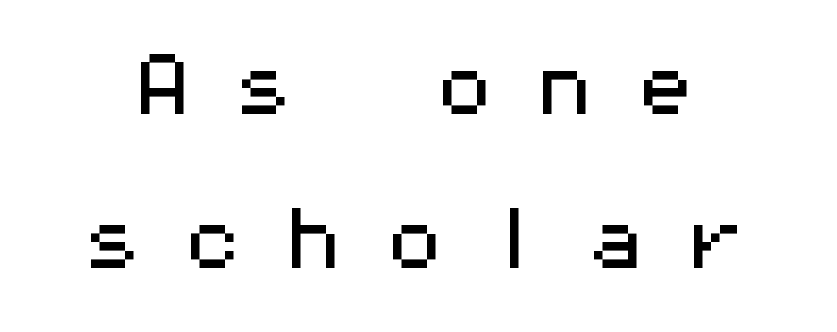
{"serif": "no", "italic": "no", "width": "wide", "stroke_contrast": "medium", "x_height": "medium", "monospaced": "yes", "underline": "no", "line_spacing": "loose", "line_spacing_ratio": 2.27, "letter_spacing": "wide", "letter_spacing_em": 0.48, "glyph_px": 68}
